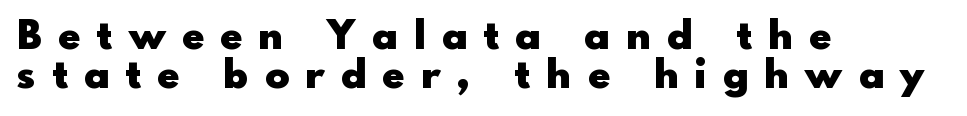
Q: Is the text bold? A: Yes.
Q: Is the text italic (slanted)? A: No, it is upright.
Q: Is the typeface a serif or a sans-serif typeface? A: Sans-serif.
Q: Is the text underlined? A: No.
Q: How is the paragraph aligned? A: Left-aligned.
Q: Is the spacing between letters normal or unusually wide? A: Unusually wide.
Q: Is the spacing between lines tight, normal or loose? A: Tight.
Q: Width (condensed, normal, or wide)? A: Normal.
Q: x-height? A: Small.
Q: Monospaced? A: No.
